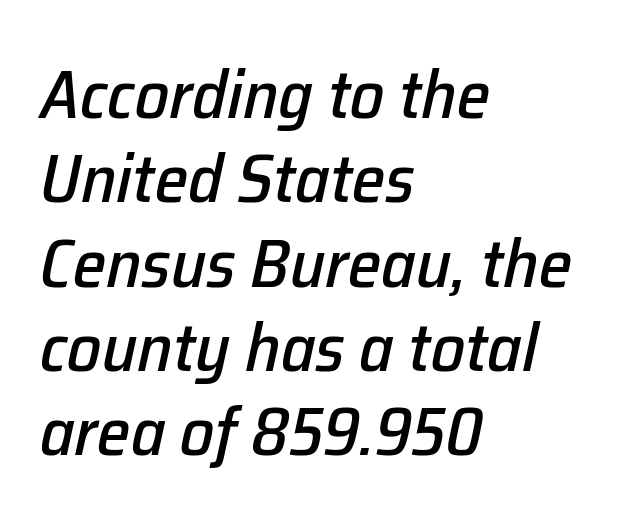
{"italic": "yes", "lean": "right", "slant_degrees": 12, "width": "normal", "stroke_contrast": "low", "x_height": "medium", "monospaced": "no", "underline": "no", "align": "left", "line_spacing_ratio": 1.24, "letter_spacing": "normal", "letter_spacing_em": 0.0, "glyph_px": 68}
